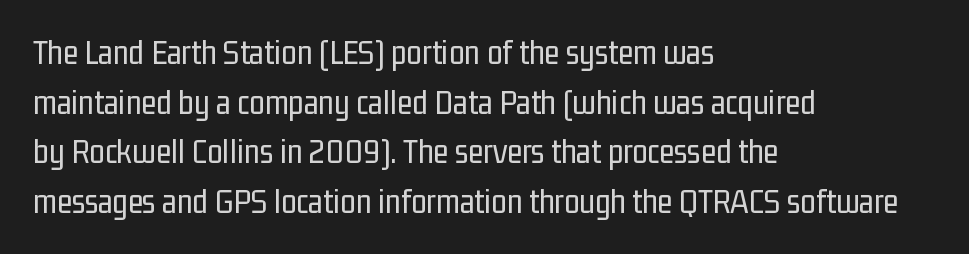
The image shows 35 px regular-weight, condensed sans-serif type, upright; set left-aligned, normal line spacing (1.42x), normal letter spacing, not underlined; low stroke contrast and a medium x-height.
